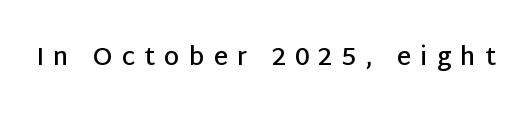
This rendering features lettering with no underline. Characters follow at a spacing far wider than the type designer built in. These lines carry some extra weight — a demibold, not a full bold. Ordinary non-slanted type is in use.
